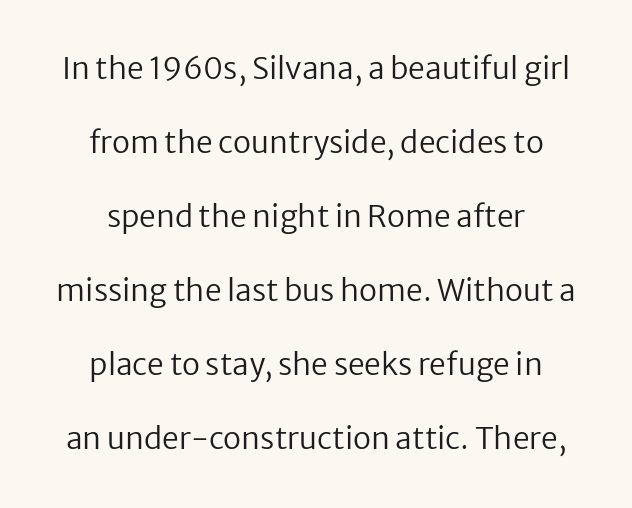
Rule under the text: the space is simply empty. Is this a fixed-width face? No — the glyphs have proportional, varying widths. What's the leading like? Stretched, with rows far apart. Every stem runs plumb, perpendicular to the baseline.
